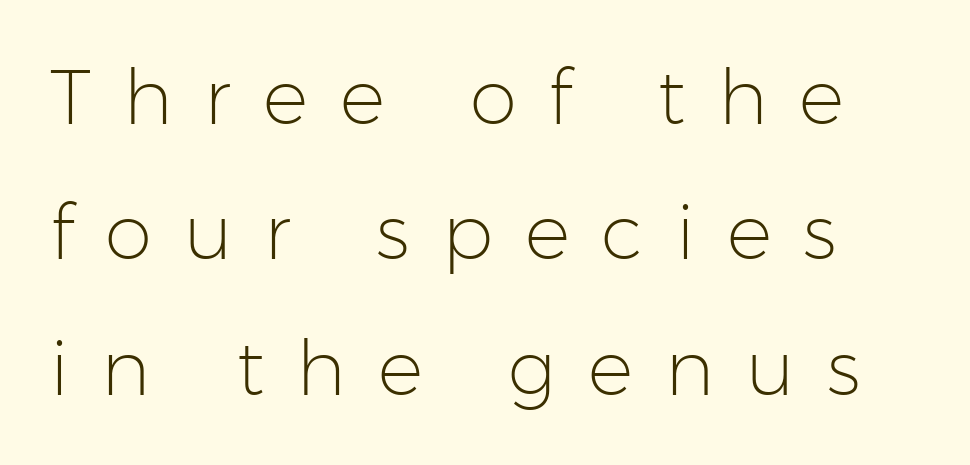
Words appear elongated and porous because spacing is wide. The strokes carry an ordinary text weight at most. I'd call this a sans setting — the letters go barefoot. Every character sits straight up, as roman type does.
